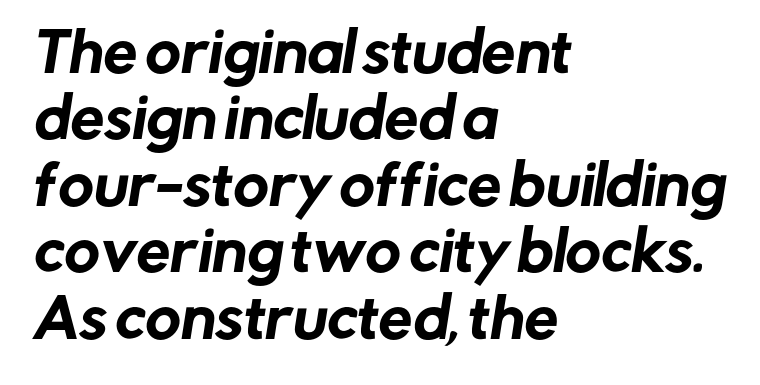
{"serif": "no", "width": "normal", "stroke_contrast": "low", "x_height": "medium", "monospaced": "no", "underline": "no", "align": "left", "line_spacing_ratio": 1.23, "letter_spacing": "normal", "letter_spacing_em": 0.0, "glyph_px": 54}
